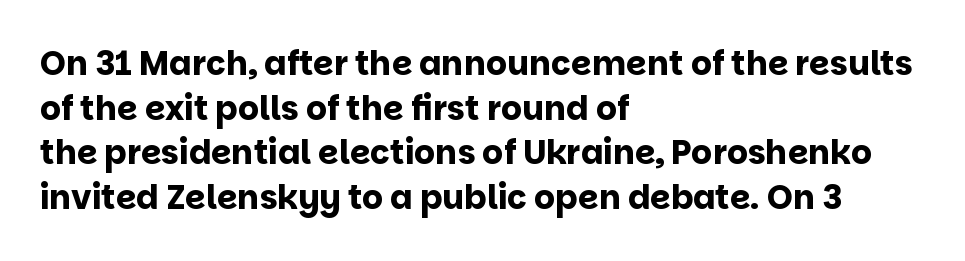
Q: Is the text bold? A: Yes.
Q: Is the text italic (slanted)? A: No, it is upright.
Q: Is the typeface a serif or a sans-serif typeface? A: Sans-serif.
Q: Is the text underlined? A: No.
Q: How is the paragraph aligned? A: Left-aligned.
Q: Is the spacing between letters normal or unusually wide? A: Normal.
Q: Is the spacing between lines tight, normal or loose? A: Normal.
Q: Width (condensed, normal, or wide)? A: Normal.
Q: Stroke contrast? A: Low.
Q: x-height? A: Large.
Q: Monospaced? A: No.
